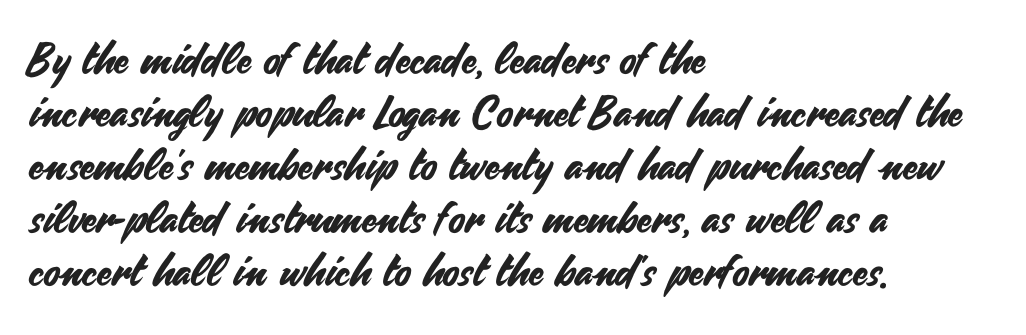
The image shows 43 px sans-serif type; set left-aligned, line spacing 1.23x, normal letter spacing, not underlined; medium stroke contrast and a small x-height.
